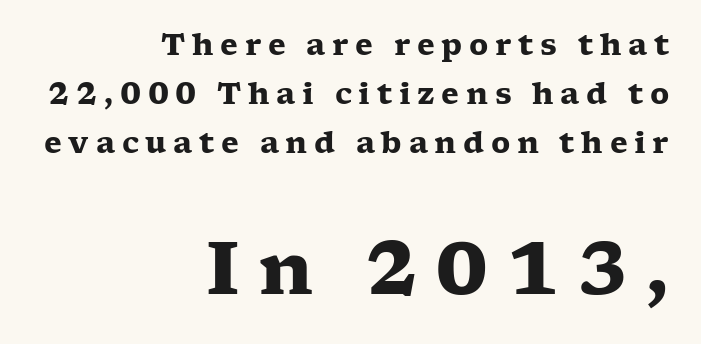
This block has exactly the height ordinary leading produces. Anything drawn beneath the words? Only blank space. The paragraph has a hard right edge and a soft left edge. This sample has the flowing, uneven cadence of proportional lettering. The emphasis by scale lands on block number two, below.
